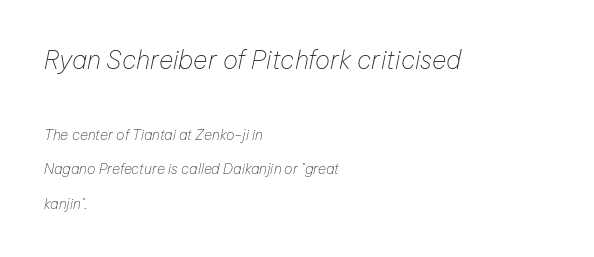
Q: Is the text bold? A: No.
Q: Is the text italic (slanted)? A: Yes, it leans right by about 12 degrees.
Q: Is the text underlined? A: No.
Q: How is the paragraph aligned? A: Left-aligned.
Q: Is the spacing between letters normal or unusually wide? A: Normal.
Q: Is the spacing between lines tight, normal or loose? A: Loose.
Q: Which block of text is set in a larger size, the first (top) or the second (bottom)? A: The first (top) one.
